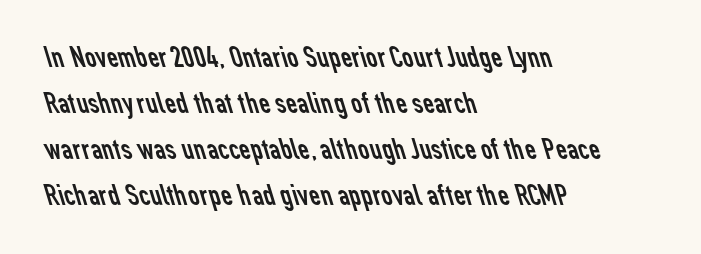
The image shows 31 px regular-weight sans-serif type; set left-aligned, normal line spacing (1.48x), normal letter spacing, not underlined; low stroke contrast and a medium x-height.
